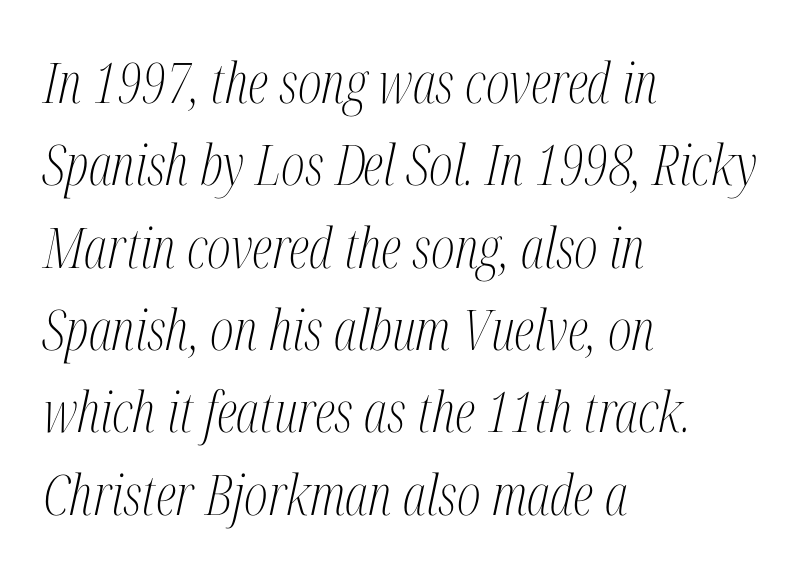
The image shows 56 px light, condensed serif type, italic (leaning right); set left-aligned, normal line spacing (1.47x), normal letter spacing, not underlined; medium stroke contrast and a medium x-height.
